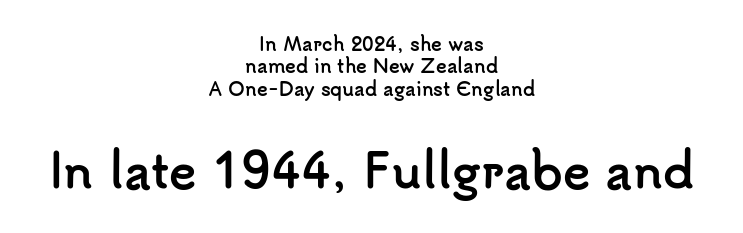
The image shows 46 px semibold sans-serif type, upright; set centered, normal line spacing (1.25x), normal letter spacing, not underlined; the second (bottom) block is 2.56x larger; low stroke contrast and a small x-height.
